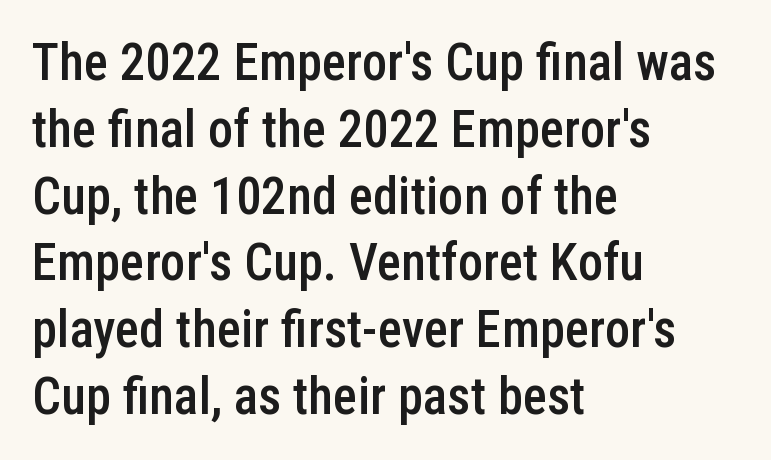
Q: Is the text bold? A: Semi-bold.
Q: Is the text italic (slanted)? A: No, it is upright.
Q: Is the typeface a serif or a sans-serif typeface? A: Sans-serif.
Q: Is the text underlined? A: No.
Q: How is the paragraph aligned? A: Left-aligned.
Q: Is the spacing between letters normal or unusually wide? A: Normal.
Q: Is the spacing between lines tight, normal or loose? A: Normal.
Q: Width (condensed, normal, or wide)? A: Condensed.
Q: Stroke contrast? A: Low.
Q: x-height? A: Medium.
Q: Monospaced? A: No.
